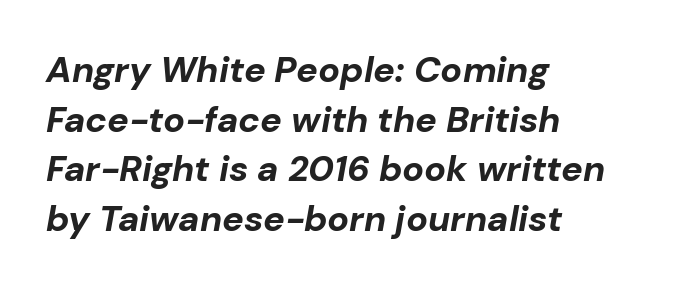
The image shows 36 px bold type, italic (leaning right); set left-aligned, normal line spacing (1.38x), normal letter spacing, not underlined; low stroke contrast and a medium x-height.
